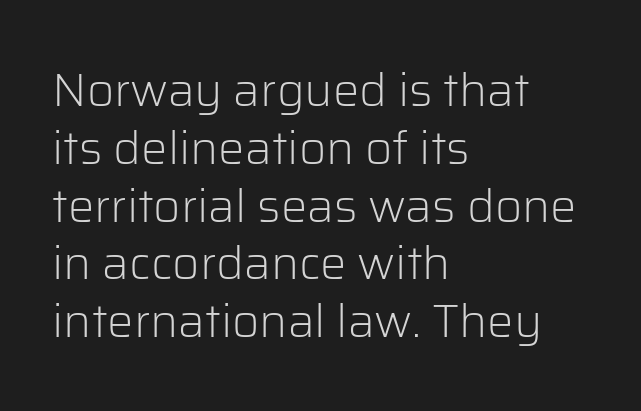
{"serif": "no", "italic": "no", "bold": "no", "weight": "light", "width": "normal", "stroke_contrast": "low", "x_height": "medium", "monospaced": "no", "underline": "no", "align": "left", "line_spacing_ratio": 1.23, "letter_spacing": "normal", "letter_spacing_em": 0.0, "glyph_px": 47}
